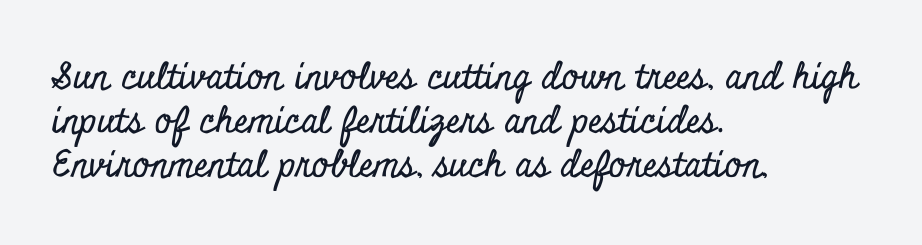
{"serif": "yes", "width": "condensed", "stroke_contrast": "low", "x_height": "small", "monospaced": "no", "underline": "no", "align": "left", "line_spacing_ratio": 1.22, "letter_spacing": "normal", "letter_spacing_em": 0.0, "glyph_px": 36}
